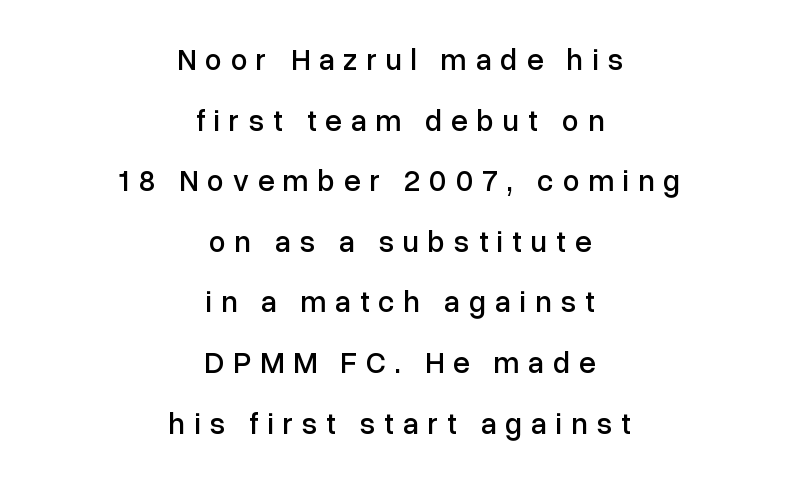
Q: Is the text italic (slanted)? A: No, it is upright.
Q: Is the typeface a serif or a sans-serif typeface? A: Sans-serif.
Q: Is the text underlined? A: No.
Q: How is the paragraph aligned? A: Centered.
Q: Is the spacing between letters normal or unusually wide? A: Unusually wide.
Q: Is the spacing between lines tight, normal or loose? A: Loose.
Q: Width (condensed, normal, or wide)? A: Normal.
Q: Stroke contrast? A: Low.
Q: x-height? A: Medium.
Q: Monospaced? A: No.
